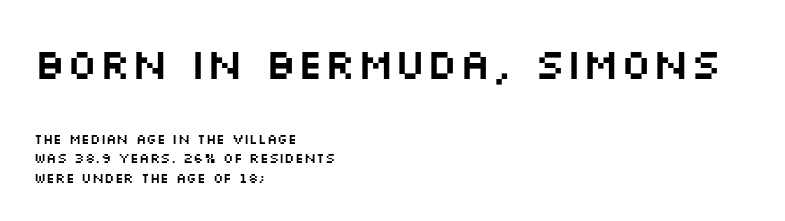
Q: Is the text italic (slanted)? A: No, it is upright.
Q: Is the typeface a serif or a sans-serif typeface? A: Sans-serif.
Q: Is the text underlined? A: No.
Q: How is the paragraph aligned? A: Left-aligned.
Q: Is the spacing between letters normal or unusually wide? A: Normal.
Q: Is the spacing between lines tight, normal or loose? A: Normal.
Q: Which block of text is set in a larger size, the first (top) or the second (bottom)? A: The first (top) one.
Q: Width (condensed, normal, or wide)? A: Wide.
Q: Stroke contrast? A: Medium.
Q: x-height? A: Large.
Q: Monospaced? A: No.
